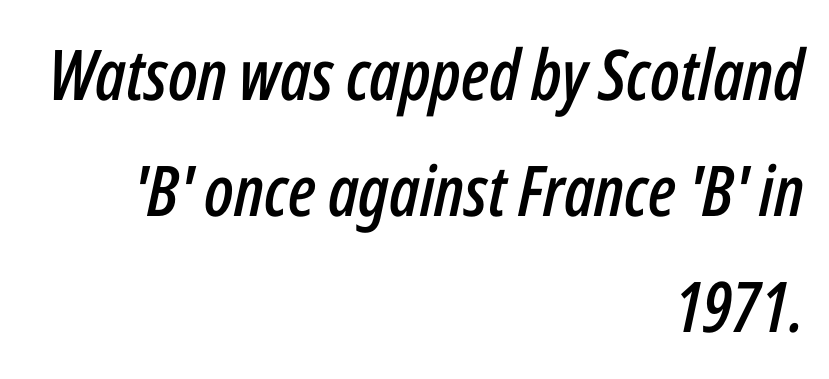
Each letter keeps its own natural width here, so spacing adapts to shape. Rendered with sloped, italic letterforms. The typesetter chose a ragged-left arrangement here. Rows of type keep a routine distance in the vertical direction. Here the glyphs are tracked normally, forming tight word shapes. Each row of text sits above clean, open space.
